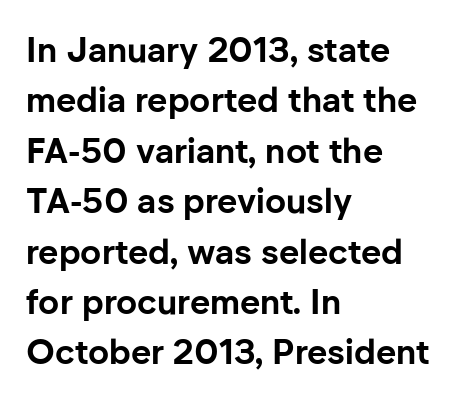
{"serif": "no", "italic": "no", "bold": "yes", "weight": "bold", "width": "normal", "stroke_contrast": "low", "x_height": "medium", "monospaced": "no", "underline": "no", "align": "left", "line_spacing": "normal", "line_spacing_ratio": 1.44, "letter_spacing": "normal", "letter_spacing_em": 0.0, "glyph_px": 35}
